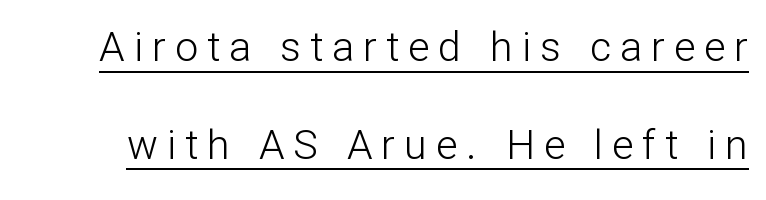
{"serif": "no", "italic": "no", "bold": "no", "weight": "light", "width": "normal", "stroke_contrast": "low", "x_height": "medium", "monospaced": "no", "underline": "yes", "line_spacing": "loose", "line_spacing_ratio": 2.38, "letter_spacing": "wide", "letter_spacing_em": 0.22, "glyph_px": 41}
